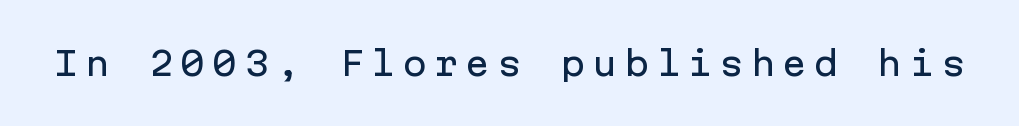
Q: Is the text italic (slanted)? A: No, it is upright.
Q: Is the typeface a serif or a sans-serif typeface? A: Sans-serif.
Q: Is the text underlined? A: No.
Q: Is the spacing between letters normal or unusually wide? A: Unusually wide.
Q: Width (condensed, normal, or wide)? A: Normal.
Q: Stroke contrast? A: Low.
Q: x-height? A: Medium.
Q: Monospaced? A: Yes.
